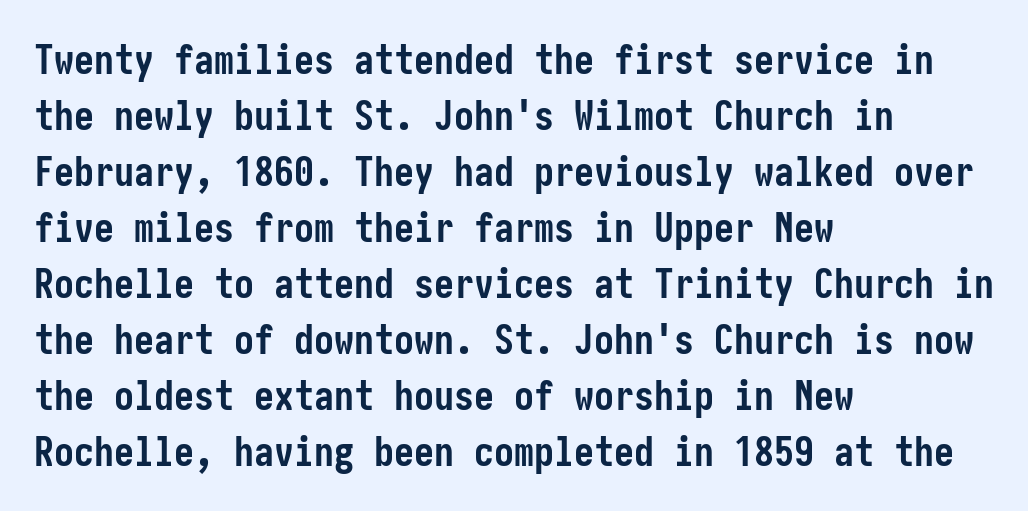
{"serif": "no", "italic": "no", "bold": "yes", "weight": "semibold", "width": "condensed", "stroke_contrast": "low", "x_height": "medium", "underline": "no", "align": "left", "line_spacing": "normal", "line_spacing_ratio": 1.4, "letter_spacing": "normal", "letter_spacing_em": 0.0, "glyph_px": 40}
